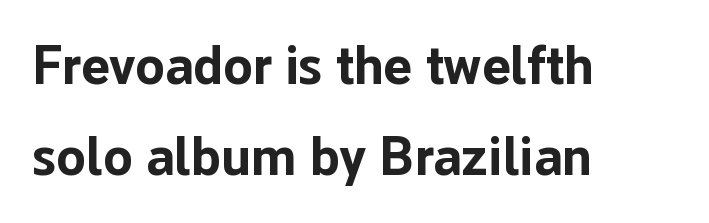
{"serif": "no", "italic": "no", "bold": "yes", "weight": "bold", "width": "normal", "stroke_contrast": "low", "x_height": "medium", "monospaced": "no", "underline": "no", "align": "left", "line_spacing": "normal", "line_spacing_ratio": 1.69, "letter_spacing": "normal", "letter_spacing_em": 0.0, "glyph_px": 54}
